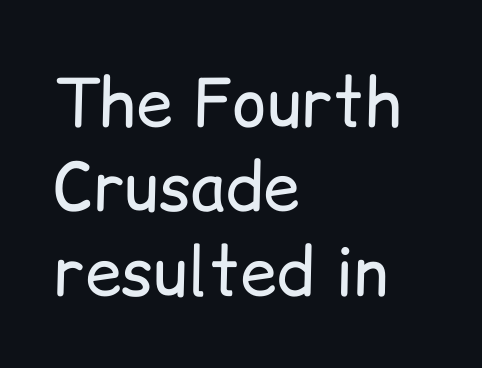
Q: Is the text bold? A: No.
Q: Is the text italic (slanted)? A: No, it is upright.
Q: Is the typeface a serif or a sans-serif typeface? A: Sans-serif.
Q: Is the text underlined? A: No.
Q: How is the paragraph aligned? A: Left-aligned.
Q: Is the spacing between letters normal or unusually wide? A: Normal.
Q: Is the spacing between lines tight, normal or loose? A: Normal.
Q: Width (condensed, normal, or wide)? A: Normal.
Q: Stroke contrast? A: Low.
Q: x-height? A: Medium.
Q: Monospaced? A: No.
